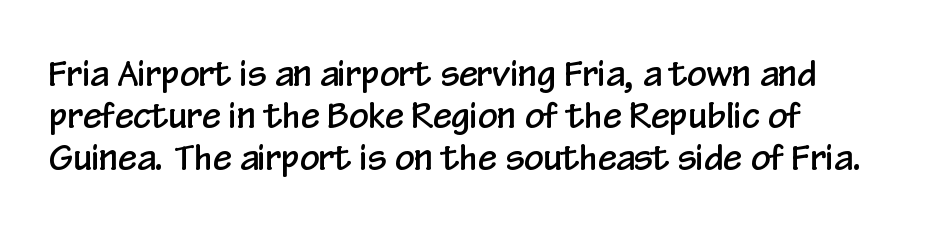
Q: Is the text italic (slanted)? A: No, it is upright.
Q: Is the typeface a serif or a sans-serif typeface? A: Sans-serif.
Q: Is the text underlined? A: No.
Q: How is the paragraph aligned? A: Left-aligned.
Q: Is the spacing between letters normal or unusually wide? A: Normal.
Q: Width (condensed, normal, or wide)? A: Condensed.
Q: Stroke contrast? A: Low.
Q: x-height? A: Medium.
Q: Monospaced? A: No.
